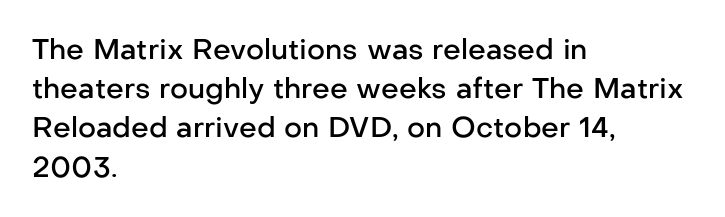
Standard letterfit; no display-style spreading of the glyphs. You could not count columns in this text — the font is proportionally spaced. These lines stack with their left ends in a neat column. Look at the bottom of the vertical strokes: they stop flat, with no serifs. This block has exactly the height ordinary leading produces. The letters stand straight up with perfectly vertical stems.
